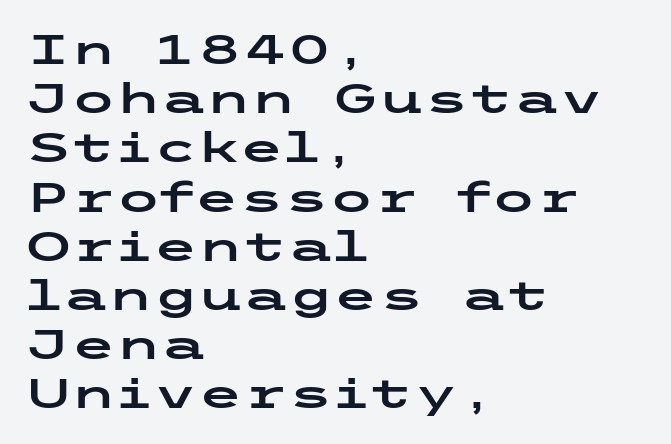
The image shows 41 px wide sans-serif type, upright; set left-aligned, line spacing 1.2x, normal letter spacing, not underlined; low stroke contrast and a medium x-height.
